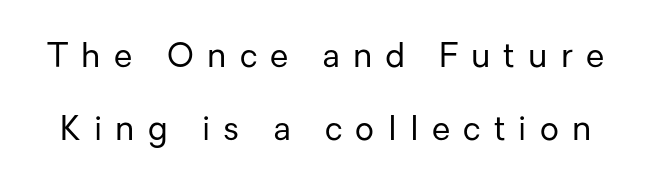
The image shows 33 px regular-weight sans-serif type, upright; set loose line spacing (2.21x), unusually wide letter spacing (+0.4 em), not underlined; low stroke contrast and a medium x-height.
